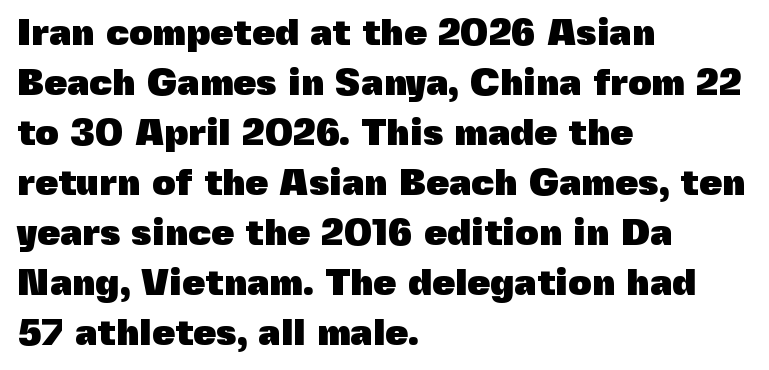
The image shows 37 px heavy sans-serif type, upright; set left-aligned, normal line spacing (1.35x), normal letter spacing, not underlined; a medium x-height.
